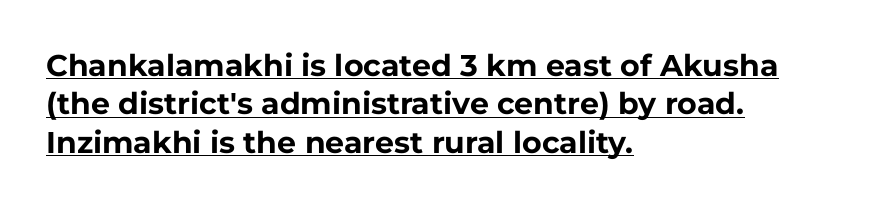
Compared with typical paragraphs, the rows here are spaced about the same. A baseline rule has been typeset under these characters. What stands out about the letter spacing? Nothing — it is the standard amount. Observe the absence of serifs on each vertical stroke in this sample.
